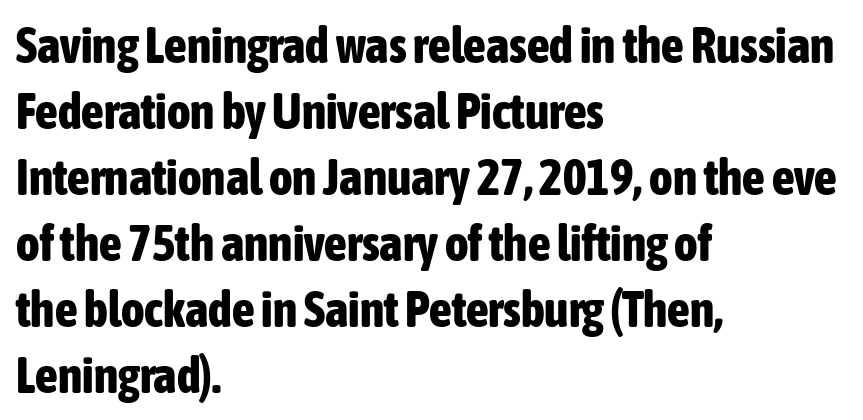
The image shows 50 px bold, condensed sans-serif type, upright; set left-aligned, normal line spacing (1.32x), normal letter spacing, not underlined; low stroke contrast and a medium x-height.
